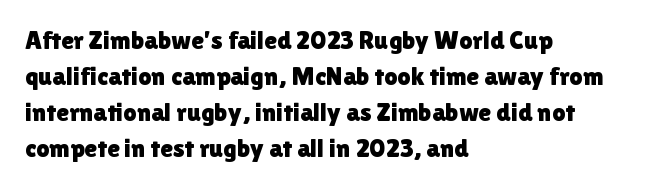
Q: Is the text italic (slanted)? A: No, it is upright.
Q: Is the text underlined? A: No.
Q: How is the paragraph aligned? A: Left-aligned.
Q: Is the spacing between letters normal or unusually wide? A: Normal.
Q: Is the spacing between lines tight, normal or loose? A: Normal.
